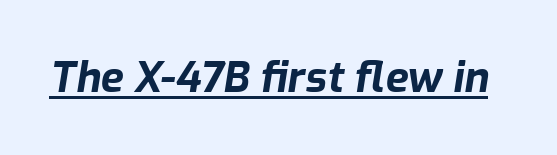
Honestly, the underline is the first thing you notice here. How are the letters spaced? Ordinarily, with no added tracking. Characters are canted at an angle relative to the baseline's perpendicular. Think of a printed novel: that variable character pitch is what you see here. Bold? Absolutely — the strokes are thick and heavy.
